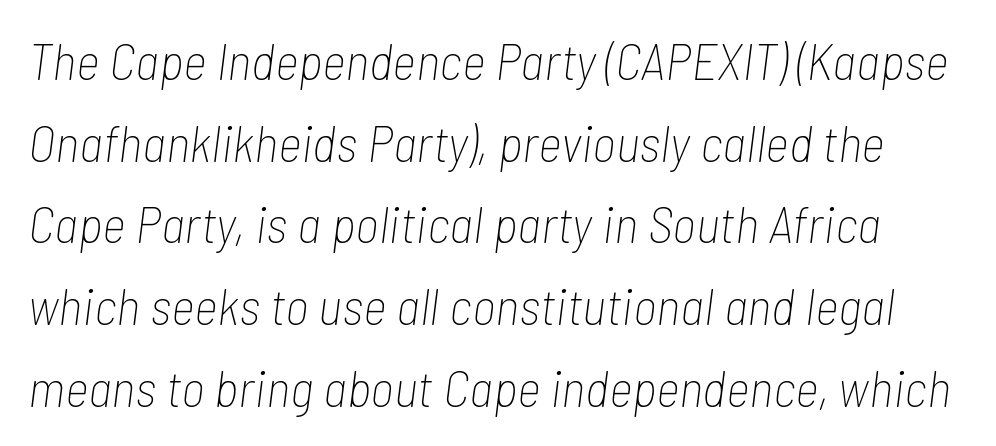
Q: Is the text bold? A: No.
Q: Is the text italic (slanted)? A: Yes, it leans right by about 7 degrees.
Q: Is the text underlined? A: No.
Q: Is the spacing between letters normal or unusually wide? A: Normal.
Q: Is the spacing between lines tight, normal or loose? A: Normal.
Q: Width (condensed, normal, or wide)? A: Condensed.
Q: Stroke contrast? A: Low.
Q: x-height? A: Medium.
Q: Monospaced? A: No.
